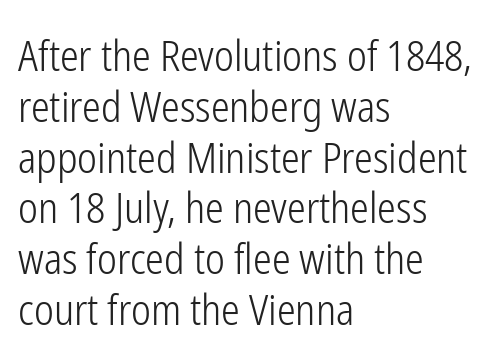
The letters stand straight up with perfectly vertical stems. Character widths vary here, with narrow letters taking less room than wide ones. Descender tails drop into unmarked territory. The paragraph has a hard left edge and a soft right edge. What kind of face is this? One without serifs — a sans.
